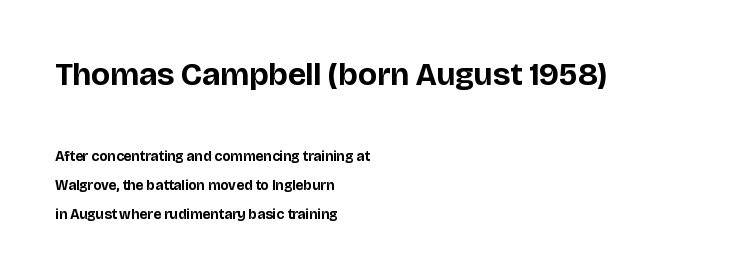
Q: Is the text bold? A: Yes.
Q: Is the text italic (slanted)? A: No, it is upright.
Q: Is the typeface a serif or a sans-serif typeface? A: Sans-serif.
Q: Is the text underlined? A: No.
Q: How is the paragraph aligned? A: Left-aligned.
Q: Is the spacing between letters normal or unusually wide? A: Normal.
Q: Is the spacing between lines tight, normal or loose? A: Loose.
Q: Which block of text is set in a larger size, the first (top) or the second (bottom)? A: The first (top) one.
Q: Width (condensed, normal, or wide)? A: Normal.
Q: Stroke contrast? A: Low.
Q: x-height? A: Large.
Q: Monospaced? A: No.
